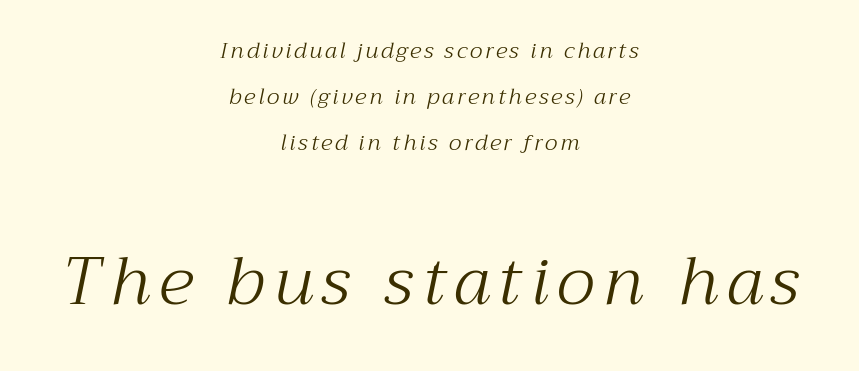
Q: Is the text bold? A: No.
Q: Is the text italic (slanted)? A: Yes, it leans right by about 12 degrees.
Q: Is the typeface a serif or a sans-serif typeface? A: Serif.
Q: Is the text underlined? A: No.
Q: How is the paragraph aligned? A: Centered.
Q: Is the spacing between lines tight, normal or loose? A: Loose.
Q: Which block of text is set in a larger size, the first (top) or the second (bottom)? A: The second (bottom) one.
Q: Width (condensed, normal, or wide)? A: Normal.
Q: Stroke contrast? A: Medium.
Q: x-height? A: Medium.
Q: Monospaced? A: No.
